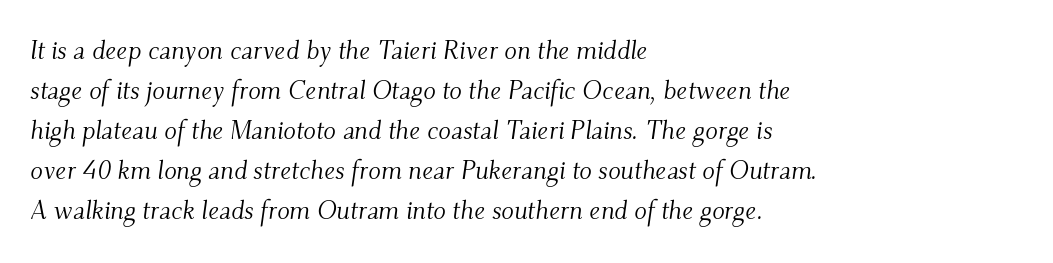
{"italic": "yes", "lean": "right", "slant_degrees": 9, "bold": "no", "underline": "no", "align": "left", "line_spacing": "normal", "line_spacing_ratio": 1.54, "letter_spacing": "normal", "letter_spacing_em": 0.0, "glyph_px": 26}
